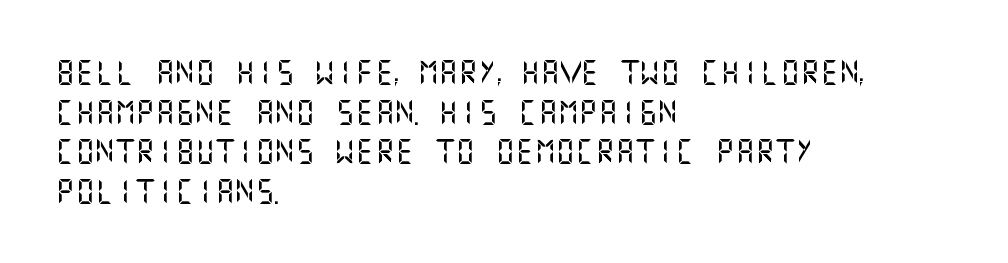
The image shows 25 px text type, upright; set left-aligned, normal line spacing (1.59x), normal letter spacing, not underlined.
